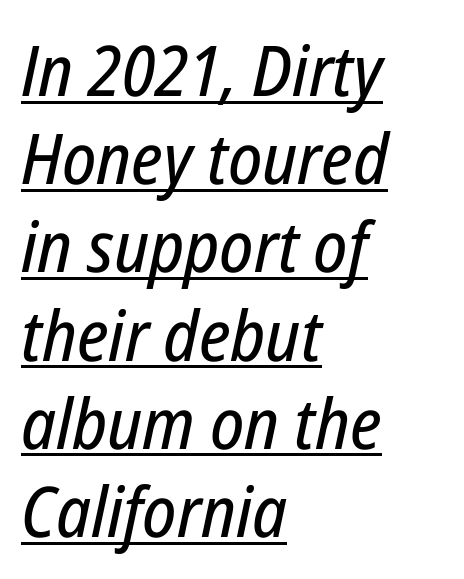
Q: Is the text italic (slanted)? A: Yes, it leans right by about 12 degrees.
Q: Is the text underlined? A: Yes.
Q: How is the paragraph aligned? A: Left-aligned.
Q: Is the spacing between letters normal or unusually wide? A: Normal.
Q: Is the spacing between lines tight, normal or loose? A: Normal.
Q: Width (condensed, normal, or wide)? A: Condensed.
Q: Stroke contrast? A: Low.
Q: x-height? A: Medium.
Q: Monospaced? A: No.
